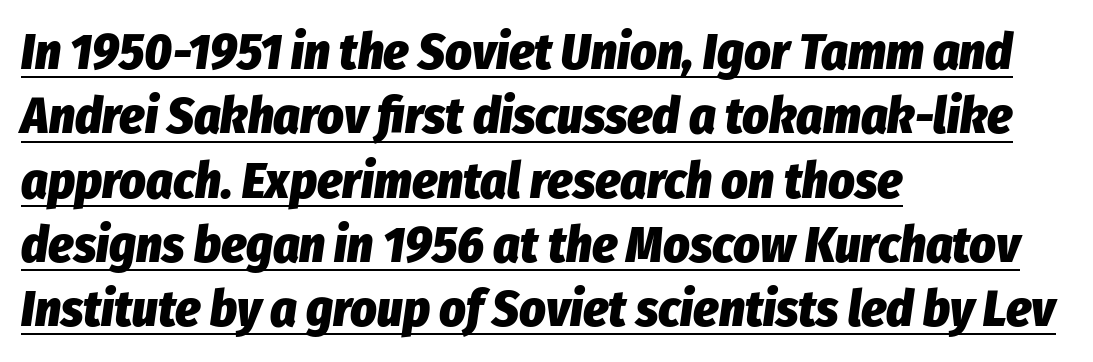
The image shows 51 px heavy, condensed type, italic (leaning right); set left-aligned, normal line spacing (1.26x), normal letter spacing, underlined; low stroke contrast and a medium x-height.
